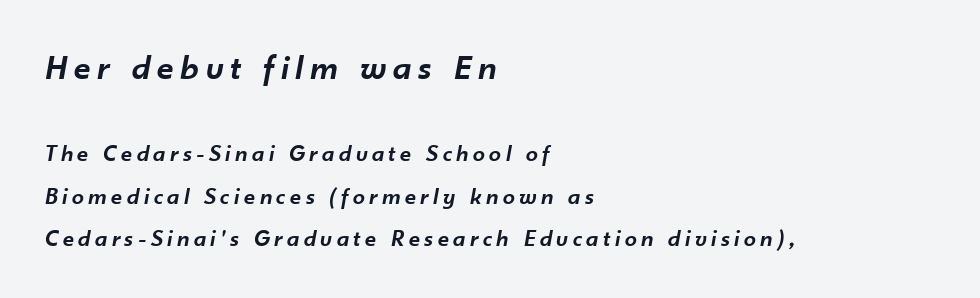
{"italic": "yes", "lean": "right", "slant_degrees": 10, "bold": "semi", "weight": "semibold", "width": "normal", "stroke_contrast": "low", "x_height": "small", "monospaced": "no", "underline": "no", "align": "left", "line_spacing_ratio": 1.78, "larger_block": "first", "size_ratio": 1.5, "glyph_px": 36}
